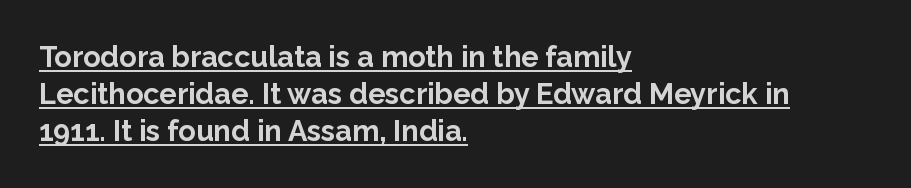
The sample's only ornament is a line tracing under the words. The rendering uses a bold face; every stroke is thick and dark. Caption: multi-line text, flush left, ragged right. Observe the absence of serifs on each vertical stroke in this sample. The letters advance in unequal steps, a hallmark of proportional type. Style check: upright.
